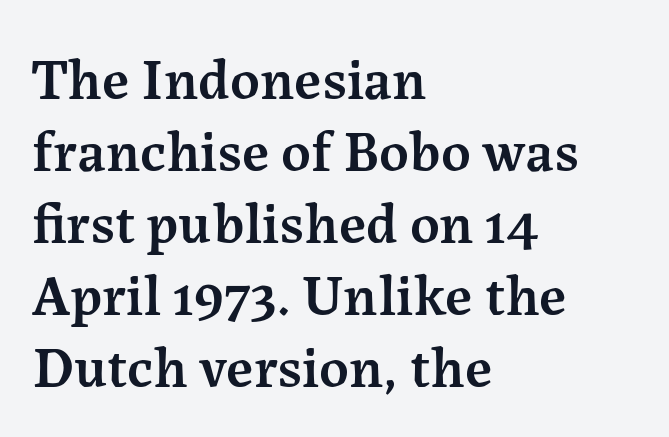
Q: Is the text bold? A: Semi-bold.
Q: Is the text italic (slanted)? A: No, it is upright.
Q: Is the typeface a serif or a sans-serif typeface? A: Serif.
Q: Is the text underlined? A: No.
Q: How is the paragraph aligned? A: Left-aligned.
Q: Is the spacing between letters normal or unusually wide? A: Normal.
Q: Width (condensed, normal, or wide)? A: Normal.
Q: Stroke contrast? A: Medium.
Q: x-height? A: Medium.
Q: Monospaced? A: No.
